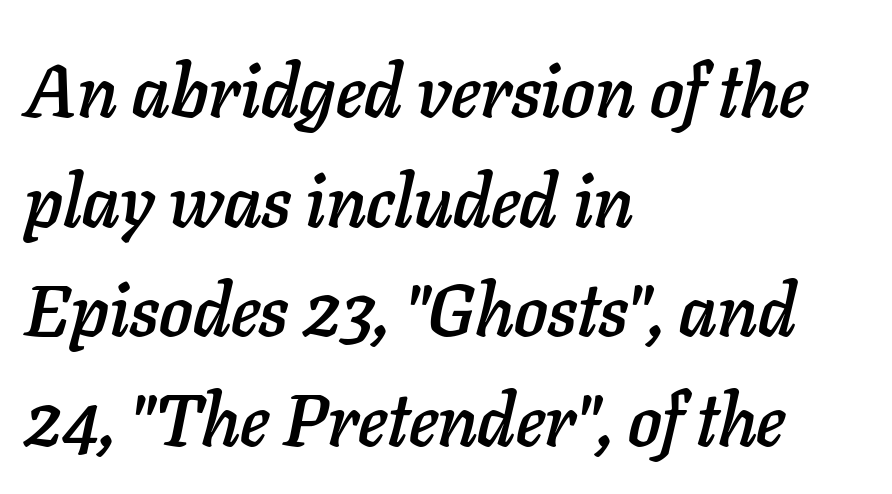
{"italic": "yes", "lean": "right", "slant_degrees": 11, "width": "normal", "stroke_contrast": "low", "x_height": "medium", "monospaced": "no", "underline": "no", "align": "left", "line_spacing": "normal", "line_spacing_ratio": 1.48, "letter_spacing": "normal", "letter_spacing_em": 0.0, "glyph_px": 74}
